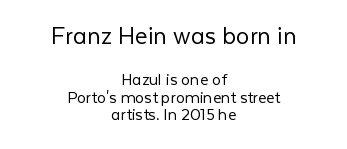
The rendering keeps characters at their native spacing. The face looks like a standard text weight, possibly lighter. A typesetter would mark this as roman, not italic. Rows of type sit shoulder to shoulder in the vertical direction. Underline: absent.
